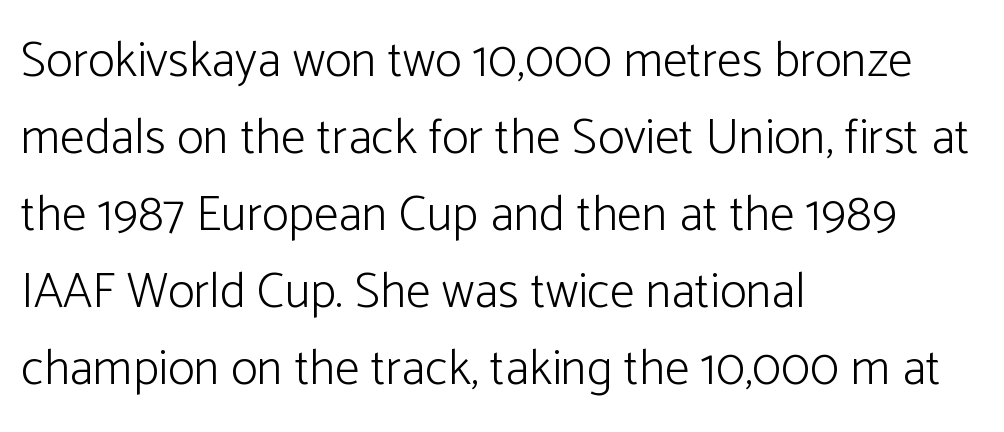
{"serif": "no", "italic": "no", "bold": "no", "weight": "light", "width": "normal", "stroke_contrast": "low", "x_height": "medium", "monospaced": "no", "underline": "no", "align": "left", "line_spacing": "normal", "line_spacing_ratio": 1.54, "letter_spacing": "normal", "letter_spacing_em": 0.0, "glyph_px": 50}
